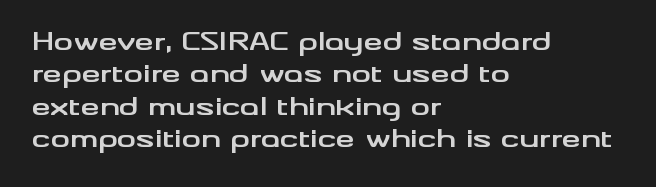
Q: Is the text bold? A: Yes.
Q: Is the text italic (slanted)? A: No, it is upright.
Q: Is the text underlined? A: No.
Q: How is the paragraph aligned? A: Left-aligned.
Q: Is the spacing between letters normal or unusually wide? A: Normal.
Q: Is the spacing between lines tight, normal or loose? A: Normal.
